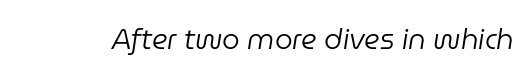
The image shows 28 px regular-weight type, italic (leaning right); set normal letter spacing, not underlined; low stroke contrast and a medium x-height.
